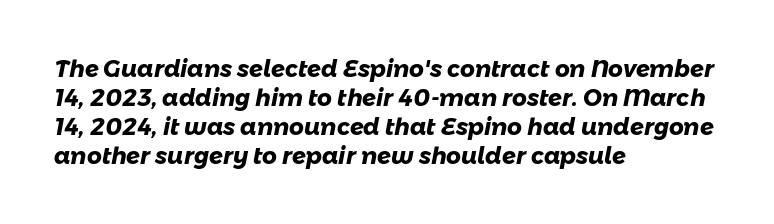
Descenders hang freely into open space. This block has exactly the height ordinary leading produces. Students, note that the glyphs here touch the page at normal intervals. I'd describe the lettering as bold — thick and assertive.
